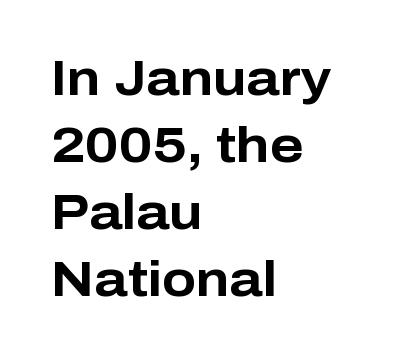
{"serif": "no", "italic": "no", "bold": "yes", "weight": "bold", "width": "normal", "stroke_contrast": "low", "x_height": "medium", "monospaced": "no", "underline": "no", "align": "left", "line_spacing": "normal", "line_spacing_ratio": 1.34, "letter_spacing": "normal", "letter_spacing_em": 0.0, "glyph_px": 50}
